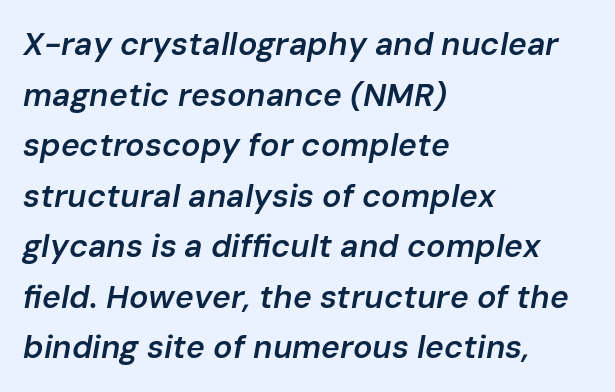
Q: Is the text bold? A: Semi-bold.
Q: Is the text italic (slanted)? A: Yes, it leans right by about 10 degrees.
Q: Is the text underlined? A: No.
Q: How is the paragraph aligned? A: Left-aligned.
Q: Is the spacing between letters normal or unusually wide? A: Normal.
Q: Is the spacing between lines tight, normal or loose? A: Normal.
Q: Width (condensed, normal, or wide)? A: Normal.
Q: Stroke contrast? A: Low.
Q: x-height? A: Medium.
Q: Monospaced? A: No.
